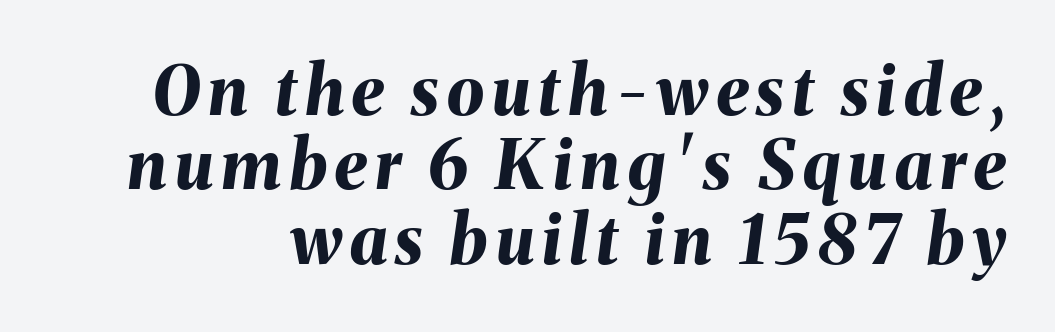
Notice how thick the strokes are: this is what a full bold looks like. You could not count columns in this text — the font is proportionally spaced. You can tell it's italic because the verticals aren't actually vertical. One glance says dense: line gaps are narrower than usual. Decoration check: the copy has no underline.
